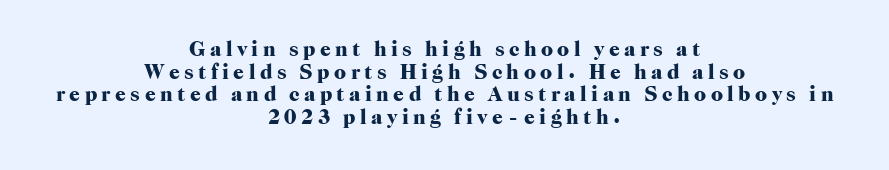
Rows of type sit shoulder to shoulder in the vertical direction. Quick note: not italic, upright. The characters look thick and weighty, a clear bold. The type is letterspaced generously, with wide tracking. Line starts and ends both wander, symmetrically.
